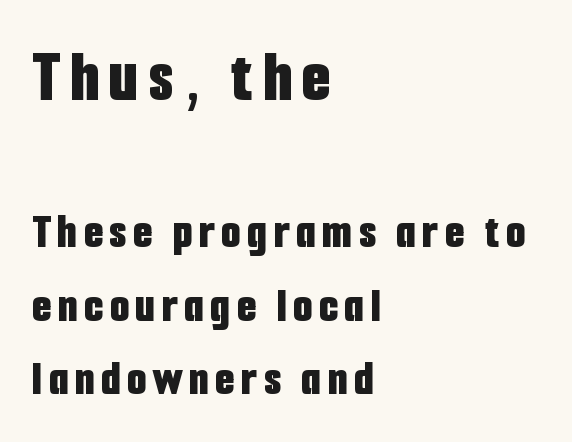
{"serif": "no", "italic": "no", "bold": "yes", "weight": "bold", "width": "condensed", "stroke_contrast": "low", "x_height": "medium", "monospaced": "no", "underline": "no", "align": "left", "line_spacing": "normal", "line_spacing_ratio": 1.47, "larger_block": "first", "size_ratio": 1.5, "glyph_px": 75}
